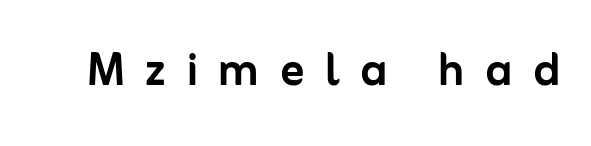
Q: Is the text italic (slanted)? A: No, it is upright.
Q: Is the typeface a serif or a sans-serif typeface? A: Sans-serif.
Q: Is the text underlined? A: No.
Q: Is the spacing between letters normal or unusually wide? A: Unusually wide.
Q: Width (condensed, normal, or wide)? A: Normal.
Q: Stroke contrast? A: Low.
Q: x-height? A: Medium.
Q: Monospaced? A: No.
